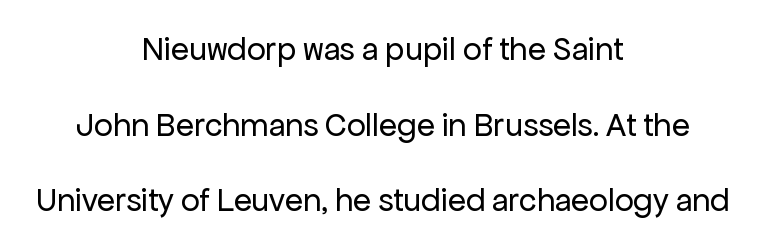
{"serif": "no", "italic": "no", "bold": "no", "weight": "regular", "width": "normal", "stroke_contrast": "low", "x_height": "medium", "monospaced": "no", "underline": "no", "align": "center", "line_spacing": "loose", "line_spacing_ratio": 2.29, "letter_spacing": "normal", "letter_spacing_em": 0.0, "glyph_px": 33}
